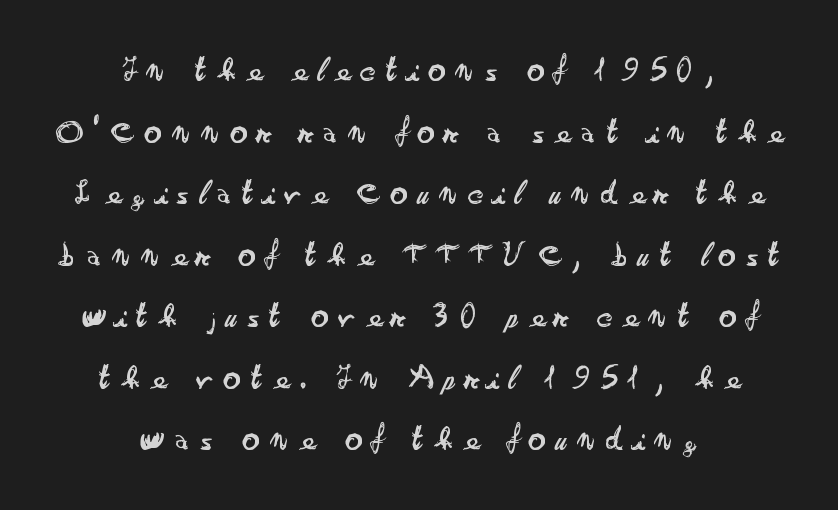
The image shows 34 px regular-weight, wide sans-serif type, upright; set centered, line spacing 1.81x, unusually wide letter spacing (+0.32 em), not underlined; low stroke contrast and a small x-height.
